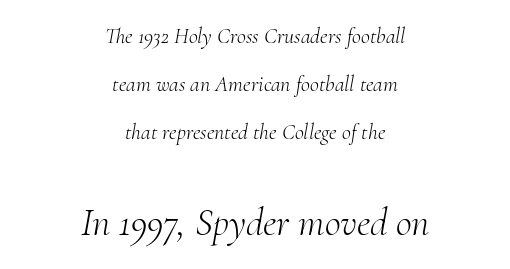
Spacing between characters is what you'd get straight out of the box. Unbolded letterforms with no extra heft. The paragraph shown floats in the horizontal middle. The words here are not underlined. The vertical gap from one line to the next is large. Small over large — that's the arrangement of the two blocks here.
